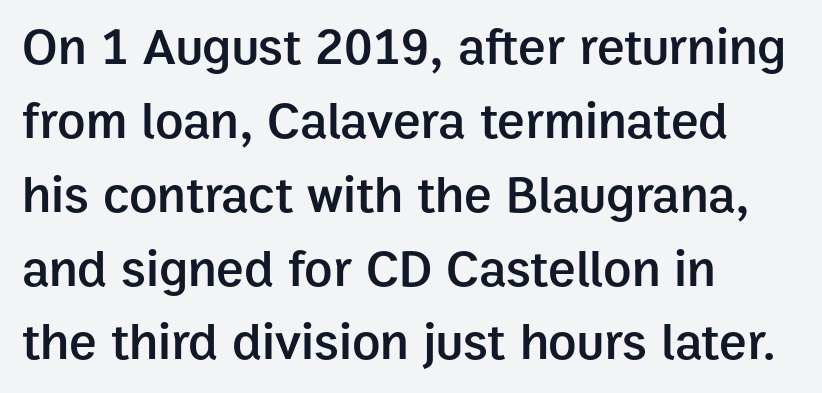
{"serif": "no", "italic": "no", "bold": "semi", "weight": "semibold", "width": "normal", "stroke_contrast": "low", "x_height": "medium", "monospaced": "no", "underline": "no", "align": "left", "line_spacing": "normal", "line_spacing_ratio": 1.42, "letter_spacing": "normal", "letter_spacing_em": 0.0, "glyph_px": 52}
